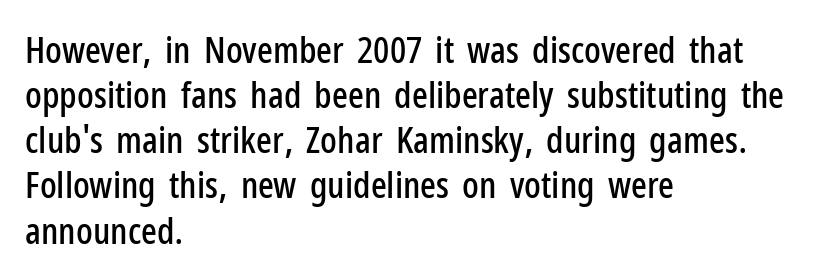
Q: Is the text italic (slanted)? A: No, it is upright.
Q: Is the typeface a serif or a sans-serif typeface? A: Sans-serif.
Q: Is the text underlined? A: No.
Q: How is the paragraph aligned? A: Left-aligned.
Q: Is the spacing between letters normal or unusually wide? A: Normal.
Q: Width (condensed, normal, or wide)? A: Condensed.
Q: Stroke contrast? A: Low.
Q: x-height? A: Medium.
Q: Monospaced? A: No.
